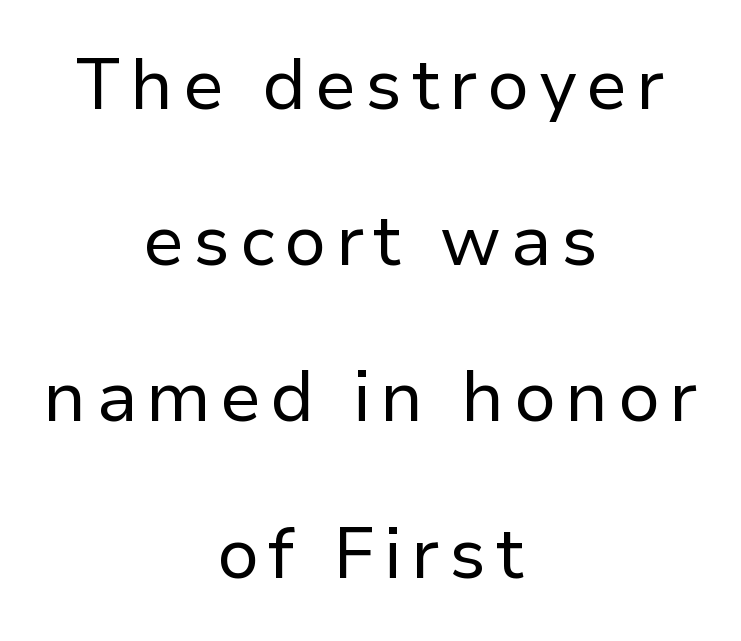
Stroke thickness stays within the range of a standard reading face or lighter. Spacing verdict: proportional, widths tailored to each character. Typeset on center — no edge is straight. Classification — sans serif. Summary of vertical rhythm: relaxed, with wide interline spacing.
